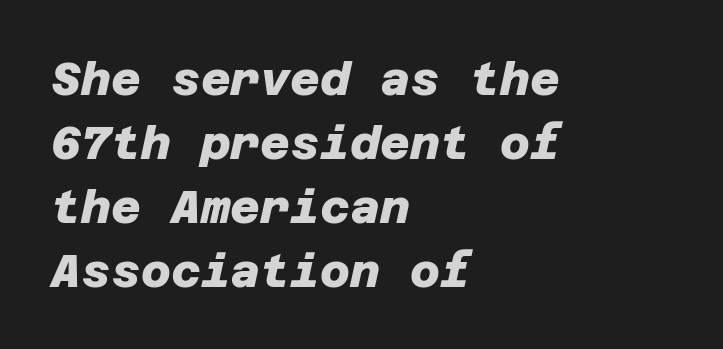
What weight is shown? A full bold with thick strokes. Check the space under the baseline: it is left empty. This sample uses a sans-serif face. Each word holds together tightly as a unit, with standard inter-letter gaps.
